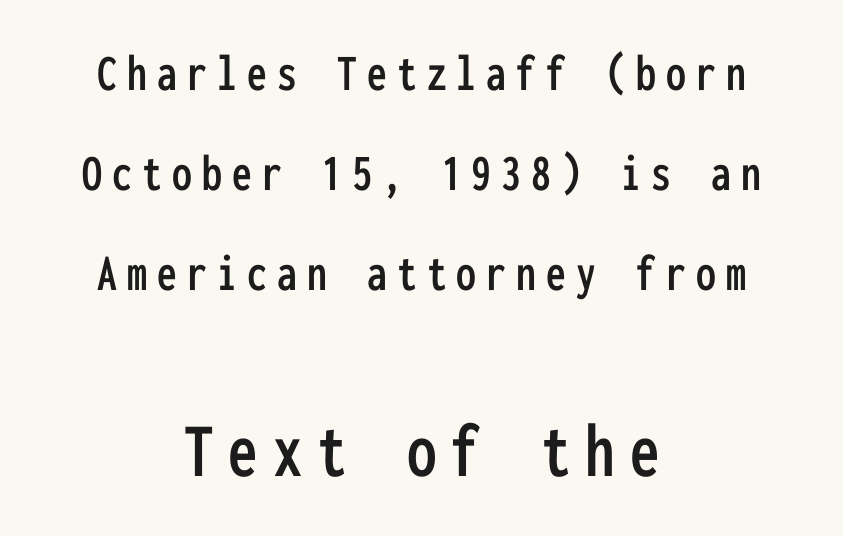
{"serif": "no", "italic": "no", "width": "condensed", "stroke_contrast": "low", "x_height": "medium", "monospaced": "yes", "underline": "no", "align": "center", "line_spacing_ratio": 1.89, "larger_block": "second", "size_ratio": 1.49, "glyph_px": 79}
